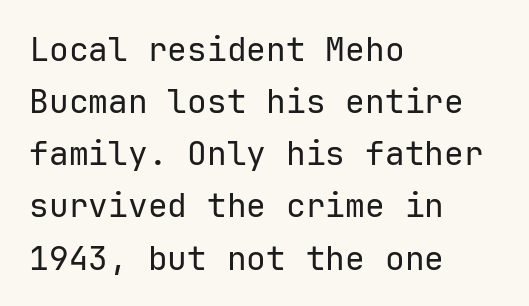
Q: Is the text bold? A: No.
Q: Is the text italic (slanted)? A: No, it is upright.
Q: Is the typeface a serif or a sans-serif typeface? A: Sans-serif.
Q: Is the text underlined? A: No.
Q: How is the paragraph aligned? A: Left-aligned.
Q: Is the spacing between letters normal or unusually wide? A: Normal.
Q: Is the spacing between lines tight, normal or loose? A: Normal.
Q: Width (condensed, normal, or wide)? A: Normal.
Q: Stroke contrast? A: Low.
Q: x-height? A: Medium.
